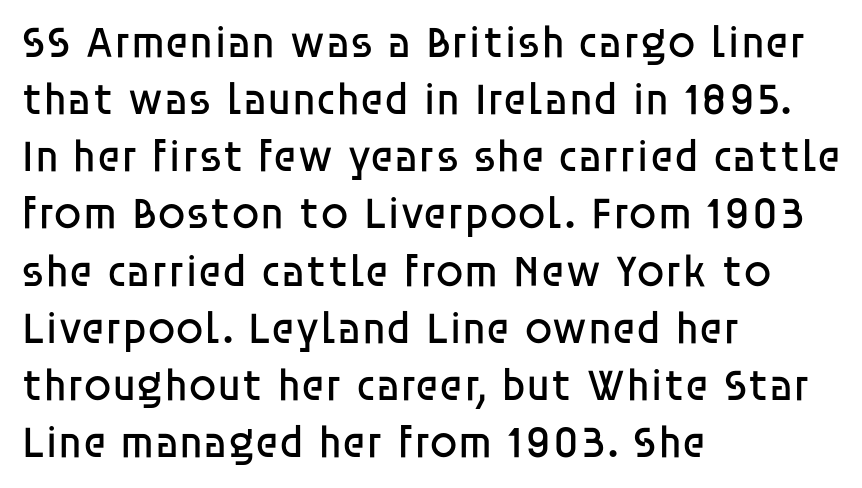
Nobody drew a line under any word here. Check where the strokes stop: nothing finishes them off — pure sans. The typesetting does not lean heavy: it is not bold. Here the designer chose a conventional face with non-uniform glyph widths.
